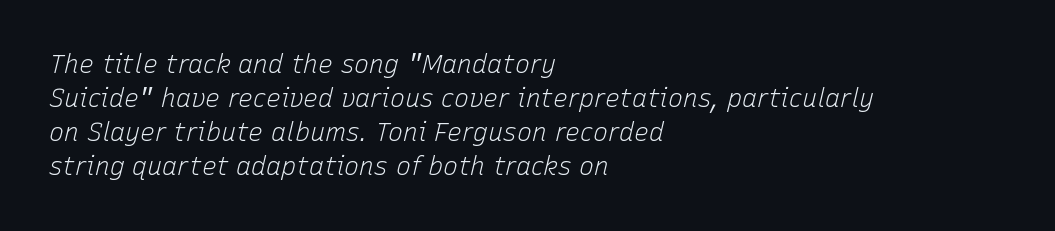
{"italic": "yes", "lean": "right", "slant_degrees": 15, "bold": "no", "underline": "no", "align": "left", "line_spacing": "normal", "line_spacing_ratio": 1.36, "letter_spacing": "normal", "letter_spacing_em": 0.0, "glyph_px": 25}
